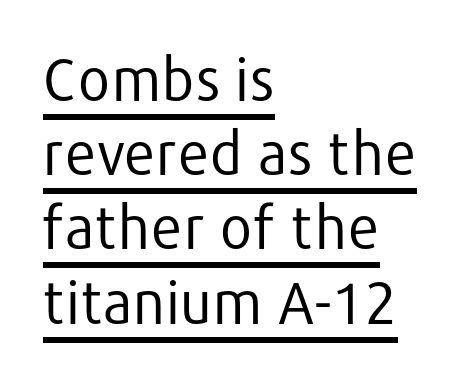
The image shows 58 px regular-weight sans-serif type, upright; set left-aligned, normal line spacing (1.28x), normal letter spacing, underlined; low stroke contrast and a medium x-height.
